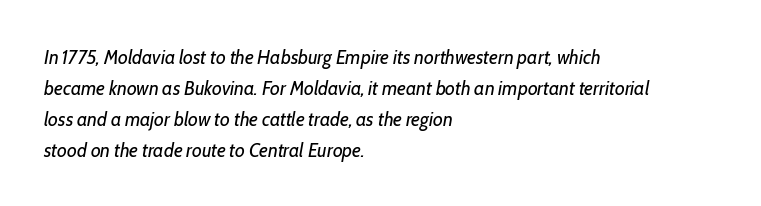
The image shows 20 px text type, italic (leaning right); set left-aligned, normal line spacing (1.55x), normal letter spacing, not underlined.
